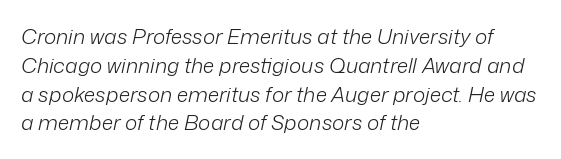
{"italic": "yes", "lean": "right", "slant_degrees": 12, "bold": "no", "underline": "no", "align": "left", "line_spacing": "normal", "line_spacing_ratio": 1.37, "letter_spacing": "normal", "letter_spacing_em": 0.0, "glyph_px": 21}
